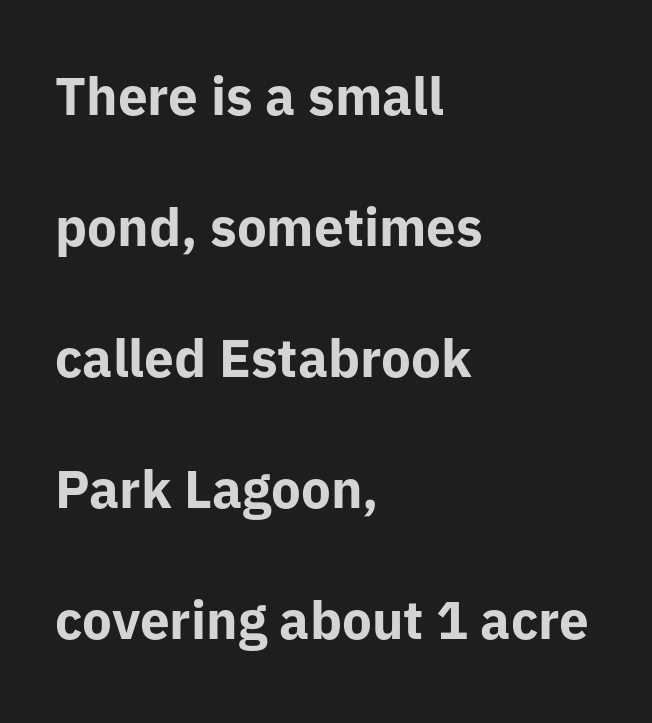
Rows of type keep a wide berth in the vertical direction. The passage shown is not underscored anywhere. Serifs: no, the terminals of the letterforms are clean. Students, this is bold: see how much ink each stroke carries. A student would call this left alignment; a typographer would say flush left, rag right.
